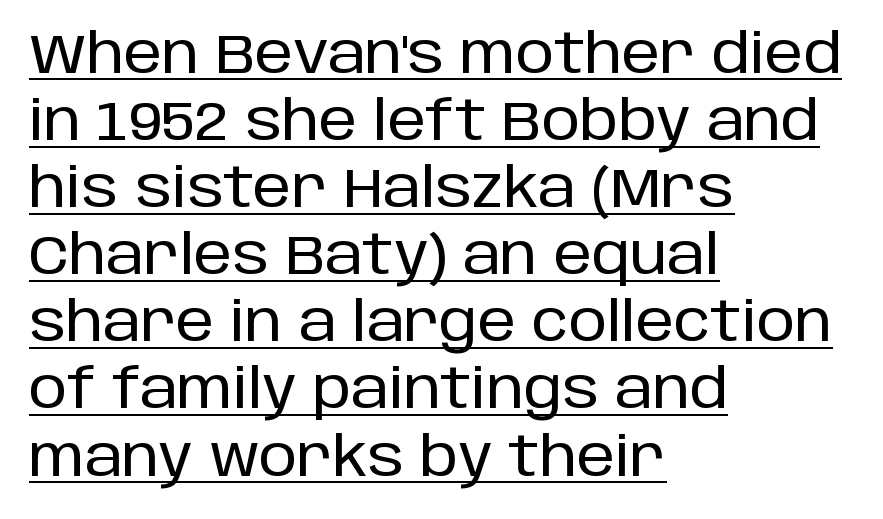
The image shows 55 px sans-serif type, upright; set left-aligned, line spacing 1.22x, normal letter spacing, underlined; low stroke contrast and a large x-height.
